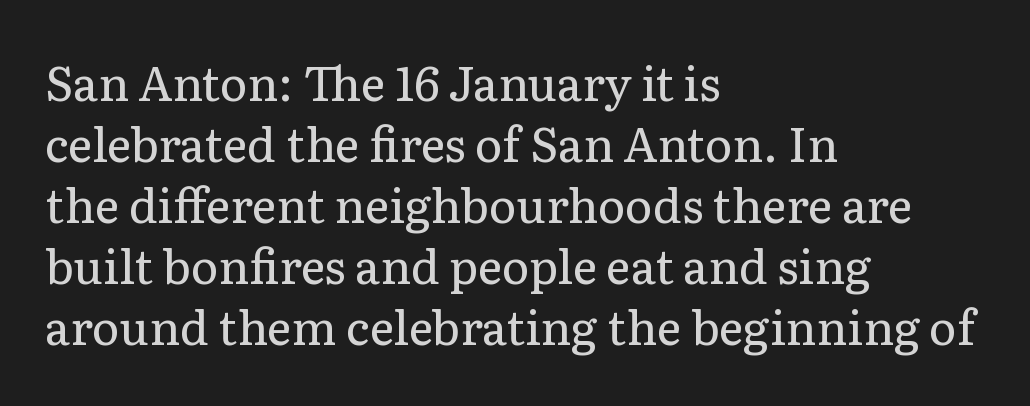
Q: Is the text bold? A: No.
Q: Is the text italic (slanted)? A: No, it is upright.
Q: Is the typeface a serif or a sans-serif typeface? A: Serif.
Q: Is the text underlined? A: No.
Q: How is the paragraph aligned? A: Left-aligned.
Q: Is the spacing between letters normal or unusually wide? A: Normal.
Q: Is the spacing between lines tight, normal or loose? A: Normal.
Q: Width (condensed, normal, or wide)? A: Normal.
Q: Stroke contrast? A: Low.
Q: x-height? A: Medium.
Q: Monospaced? A: No.
